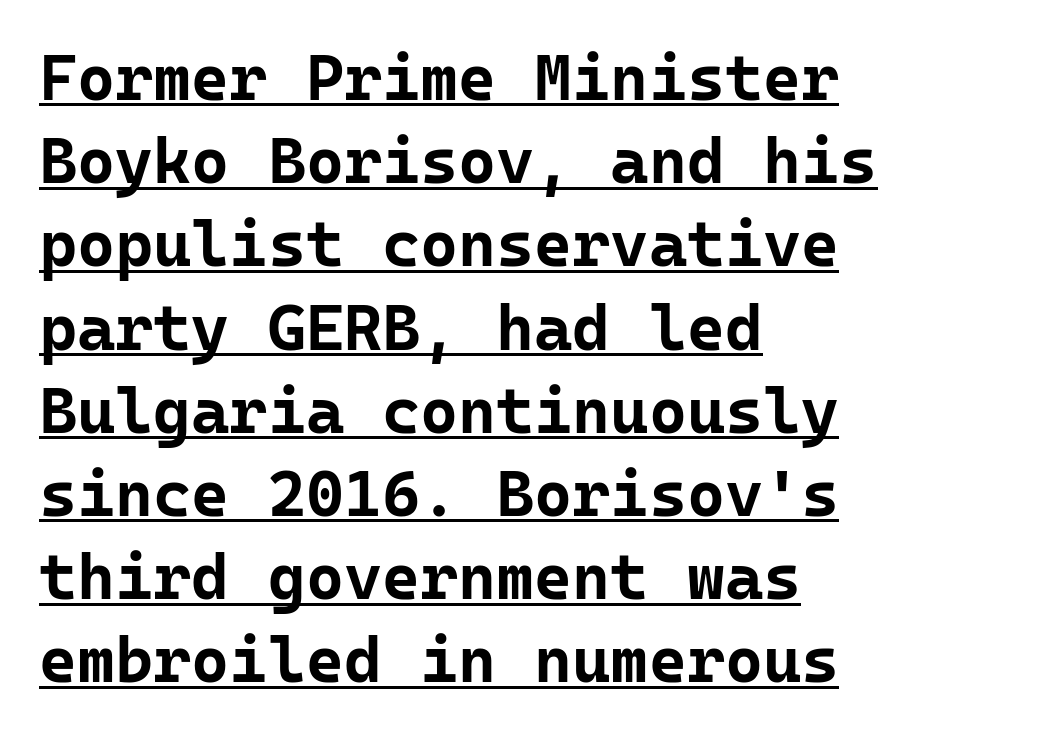
Q: Is the text bold? A: Yes.
Q: Is the text italic (slanted)? A: No, it is upright.
Q: Is the typeface a serif or a sans-serif typeface? A: Sans-serif.
Q: Is the text underlined? A: Yes.
Q: How is the paragraph aligned? A: Left-aligned.
Q: Is the spacing between letters normal or unusually wide? A: Normal.
Q: Is the spacing between lines tight, normal or loose? A: Normal.
Q: Width (condensed, normal, or wide)? A: Normal.
Q: Stroke contrast? A: Low.
Q: x-height? A: Medium.
Q: Monospaced? A: Yes.
